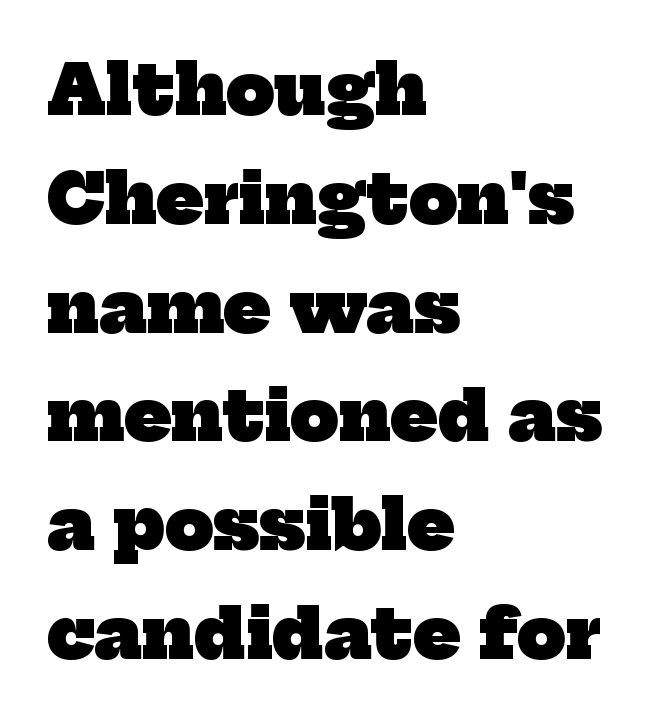
In CSS terms this would be text-align: left. Regarding leading, the lines here are spaced in the standard way. Descender tails drop into unmarked territory. Nothing unusual about the tracking: characters are spaced as the font intends. Summary of weight: heavy, a full bold.
